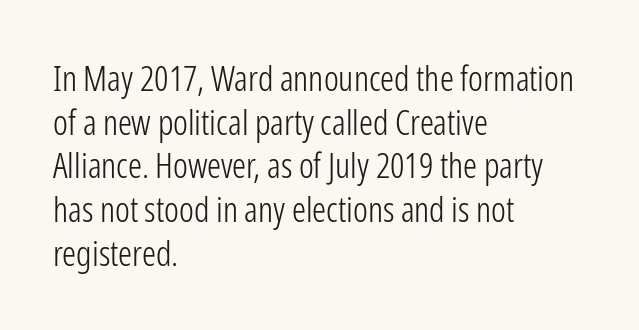
Q: Is the text bold? A: No.
Q: Is the text italic (slanted)? A: No, it is upright.
Q: Is the typeface a serif or a sans-serif typeface? A: Sans-serif.
Q: Is the text underlined? A: No.
Q: How is the paragraph aligned? A: Left-aligned.
Q: Is the spacing between letters normal or unusually wide? A: Normal.
Q: Is the spacing between lines tight, normal or loose? A: Normal.
Q: Width (condensed, normal, or wide)? A: Condensed.
Q: Stroke contrast? A: Low.
Q: x-height? A: Medium.
Q: Monospaced? A: No.
